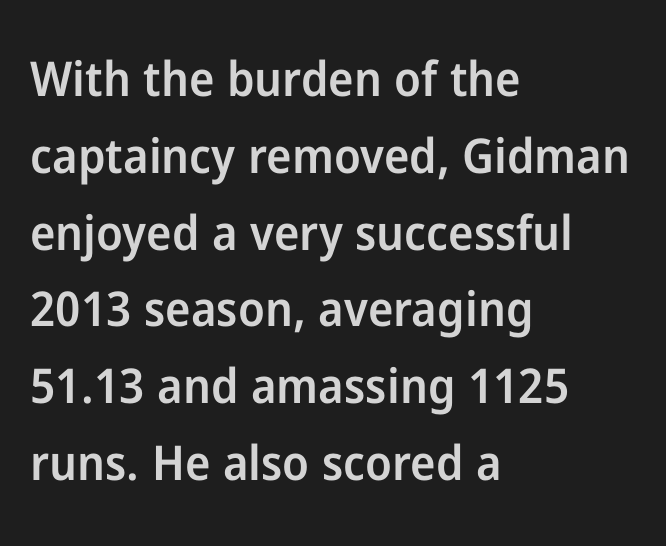
{"serif": "no", "italic": "no", "bold": "semi", "weight": "semibold", "width": "normal", "stroke_contrast": "low", "x_height": "medium", "monospaced": "no", "underline": "no", "align": "left", "line_spacing": "normal", "line_spacing_ratio": 1.6, "letter_spacing": "normal", "letter_spacing_em": 0.0, "glyph_px": 48}
